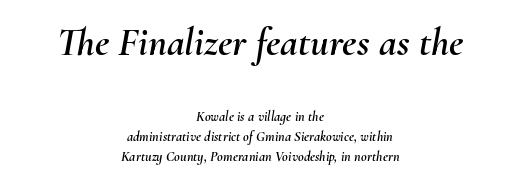
Italic? Definitely — the glyphs are oblique. This sample uses plain, unmodified letter spacing. The rows are spaced the way most documents space them. A clean baseline with only descenders dipping below it.
